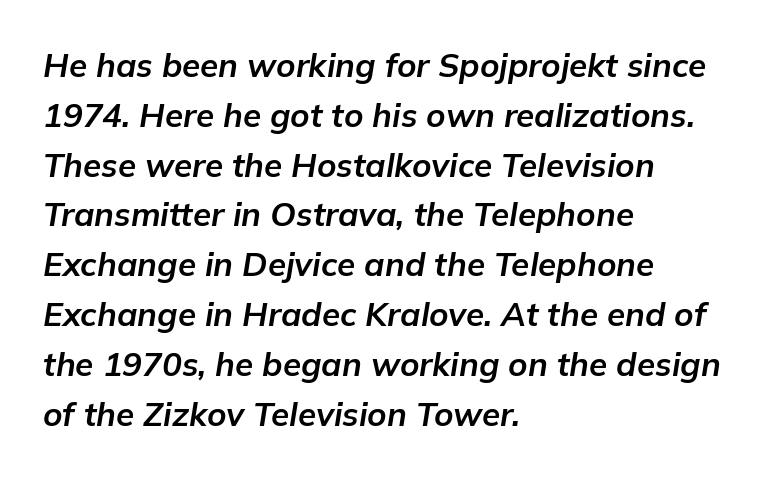
{"italic": "yes", "lean": "right", "slant_degrees": 9, "bold": "yes", "weight": "bold", "width": "normal", "stroke_contrast": "low", "x_height": "medium", "monospaced": "no", "underline": "no", "align": "left", "line_spacing": "normal", "line_spacing_ratio": 1.51, "letter_spacing": "normal", "letter_spacing_em": 0.0, "glyph_px": 33}
